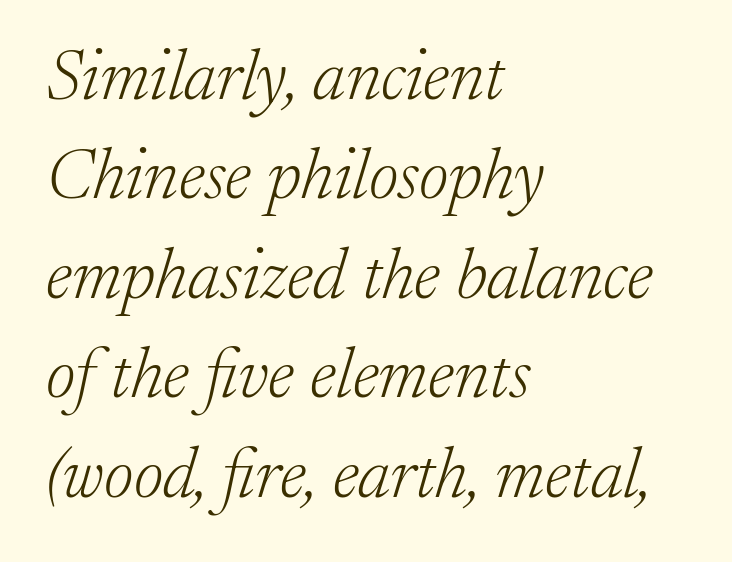
The space directly below the letters is spotless. These lines are rendered in a variable-pitch font. Is there much room between lines? A standard amount, neither cramped nor airy. Reading down the block, your eye returns to a fixed left position each line.
